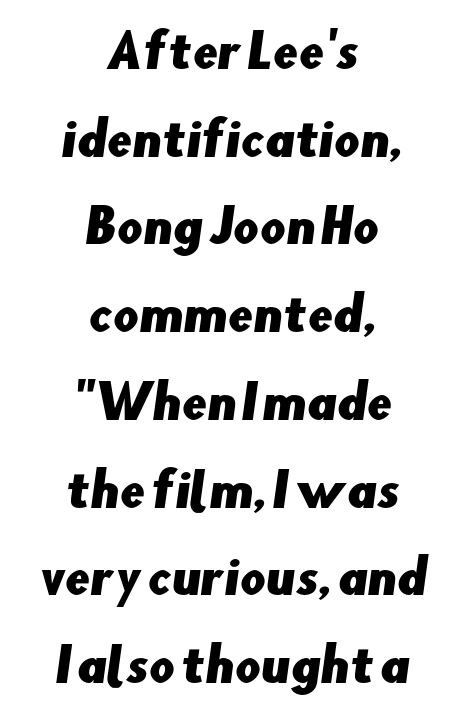
Q: Is the typeface a serif or a sans-serif typeface? A: Sans-serif.
Q: Is the text underlined? A: No.
Q: How is the paragraph aligned? A: Centered.
Q: Is the spacing between letters normal or unusually wide? A: Normal.
Q: Is the spacing between lines tight, normal or loose? A: Loose.
Q: Width (condensed, normal, or wide)? A: Normal.
Q: Stroke contrast? A: Low.
Q: x-height? A: Small.
Q: Monospaced? A: No.
